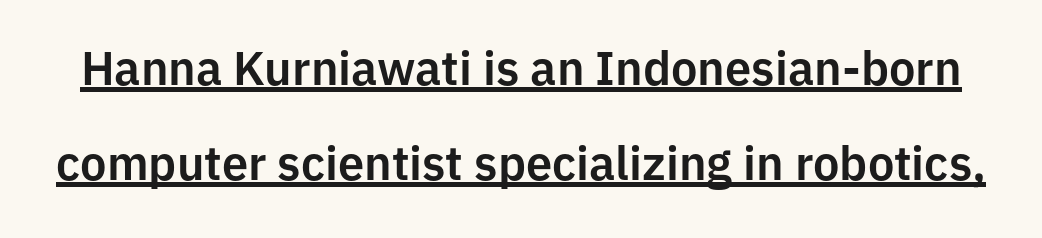
Q: Is the text italic (slanted)? A: No, it is upright.
Q: Is the typeface a serif or a sans-serif typeface? A: Sans-serif.
Q: Is the text underlined? A: Yes.
Q: Is the spacing between letters normal or unusually wide? A: Normal.
Q: Is the spacing between lines tight, normal or loose? A: Loose.
Q: Width (condensed, normal, or wide)? A: Normal.
Q: Stroke contrast? A: Low.
Q: x-height? A: Medium.
Q: Monospaced? A: No.
